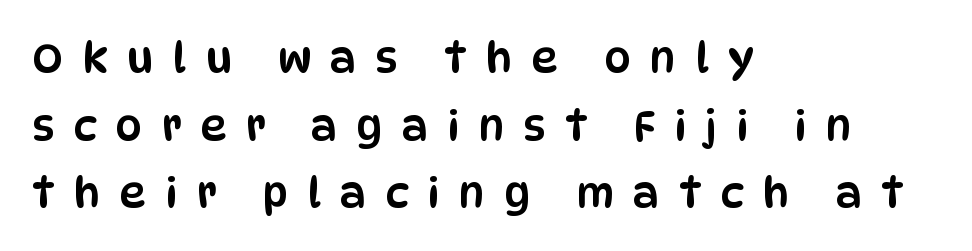
Short and long lines alike share a common starting point at left. Type style note: lacks serifs. The letters stand straight up with perfectly vertical stems. Quick note: interline space is typical. This sample has the flowing, uneven cadence of proportional lettering.
